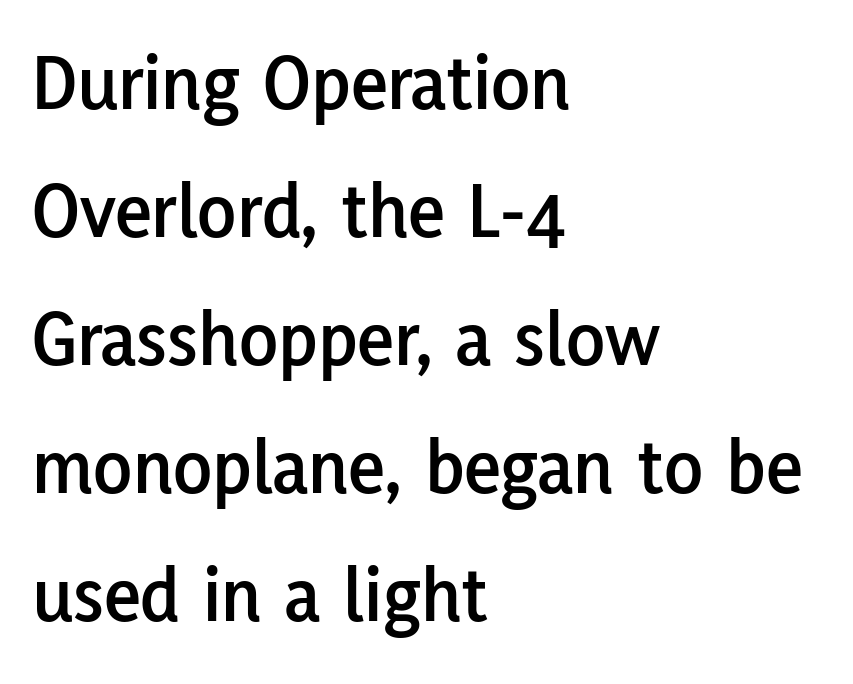
Q: Is the text italic (slanted)? A: No, it is upright.
Q: Is the typeface a serif or a sans-serif typeface? A: Sans-serif.
Q: Is the text underlined? A: No.
Q: How is the paragraph aligned? A: Left-aligned.
Q: Is the spacing between letters normal or unusually wide? A: Normal.
Q: Is the spacing between lines tight, normal or loose? A: Normal.
Q: Width (condensed, normal, or wide)? A: Normal.
Q: Stroke contrast? A: Low.
Q: x-height? A: Medium.
Q: Monospaced? A: No.
